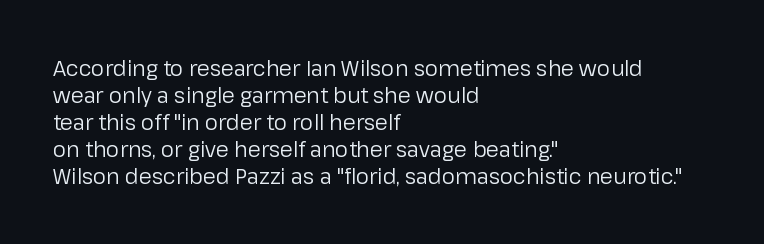
{"italic": "no", "bold": "no", "underline": "no", "align": "left", "line_spacing": "normal", "line_spacing_ratio": 1.29, "letter_spacing": "normal", "letter_spacing_em": 0.0, "glyph_px": 21}
